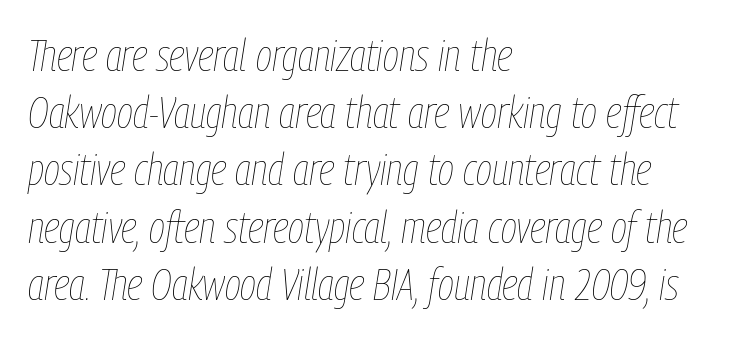
The image shows 44 px thin, condensed type, italic (leaning right); set left-aligned, normal line spacing (1.3x), normal letter spacing, not underlined; low stroke contrast and a medium x-height.
